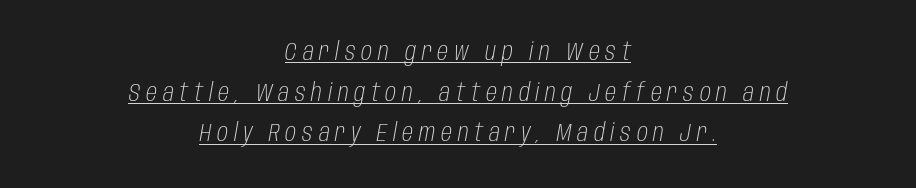
{"italic": "yes", "lean": "right", "slant_degrees": 10, "bold": "no", "underline": "yes", "align": "center", "line_spacing": "normal", "line_spacing_ratio": 1.63, "letter_spacing": "wide", "letter_spacing_em": 0.23, "glyph_px": 25}
